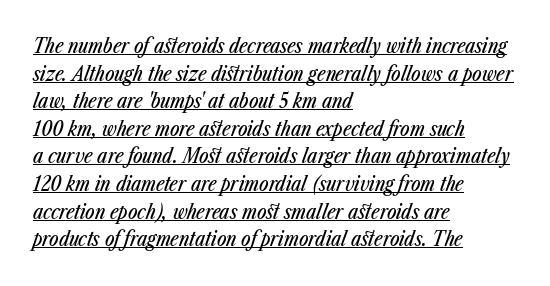
Q: Is the text italic (slanted)? A: Yes, it leans right by about 23 degrees.
Q: Is the text underlined? A: Yes.
Q: How is the paragraph aligned? A: Left-aligned.
Q: Is the spacing between letters normal or unusually wide? A: Normal.
Q: Is the spacing between lines tight, normal or loose? A: Normal.
